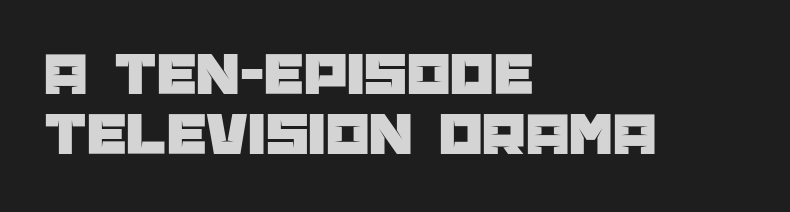
The lettering stays uniformly vertical, giving the passage a roman look. Each line starts at the same left margin while the right side varies. The baseline area is clear. Character widths vary here, with narrow letters taking less room than wide ones. Nothing sits at the stroke ends, so this counts as sans-serif.
